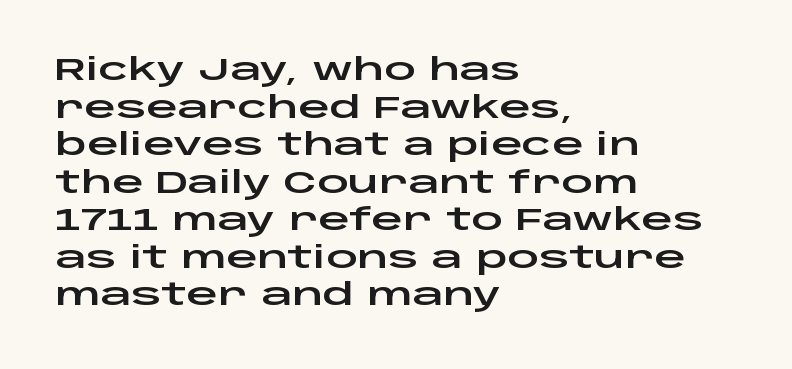
Q: Is the text italic (slanted)? A: No, it is upright.
Q: Is the typeface a serif or a sans-serif typeface? A: Sans-serif.
Q: Is the text underlined? A: No.
Q: How is the paragraph aligned? A: Left-aligned.
Q: Is the spacing between letters normal or unusually wide? A: Normal.
Q: Width (condensed, normal, or wide)? A: Wide.
Q: Stroke contrast? A: Low.
Q: x-height? A: Large.
Q: Monospaced? A: No.
